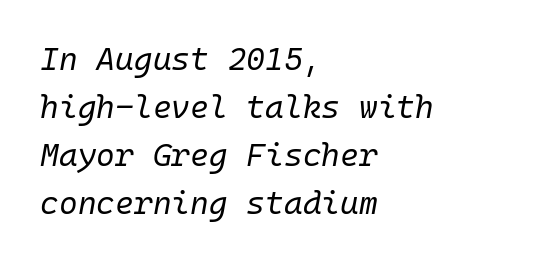
The image shows 32 px regular-weight type, italic (leaning right), monospaced; set left-aligned, normal line spacing (1.5x), normal letter spacing, not underlined; low stroke contrast and a medium x-height.
